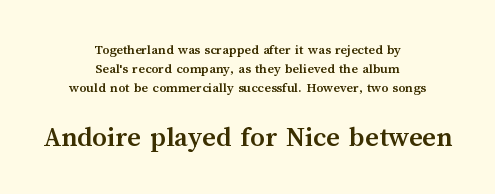
Q: Is the text bold? A: Yes.
Q: Is the text italic (slanted)? A: No, it is upright.
Q: Is the text underlined? A: No.
Q: How is the paragraph aligned? A: Centered.
Q: Is the spacing between letters normal or unusually wide? A: Normal.
Q: Is the spacing between lines tight, normal or loose? A: Normal.
Q: Which block of text is set in a larger size, the first (top) or the second (bottom)? A: The second (bottom) one.
Q: Width (condensed, normal, or wide)? A: Normal.
Q: Stroke contrast? A: Medium.
Q: x-height? A: Medium.
Q: Monospaced? A: No.
